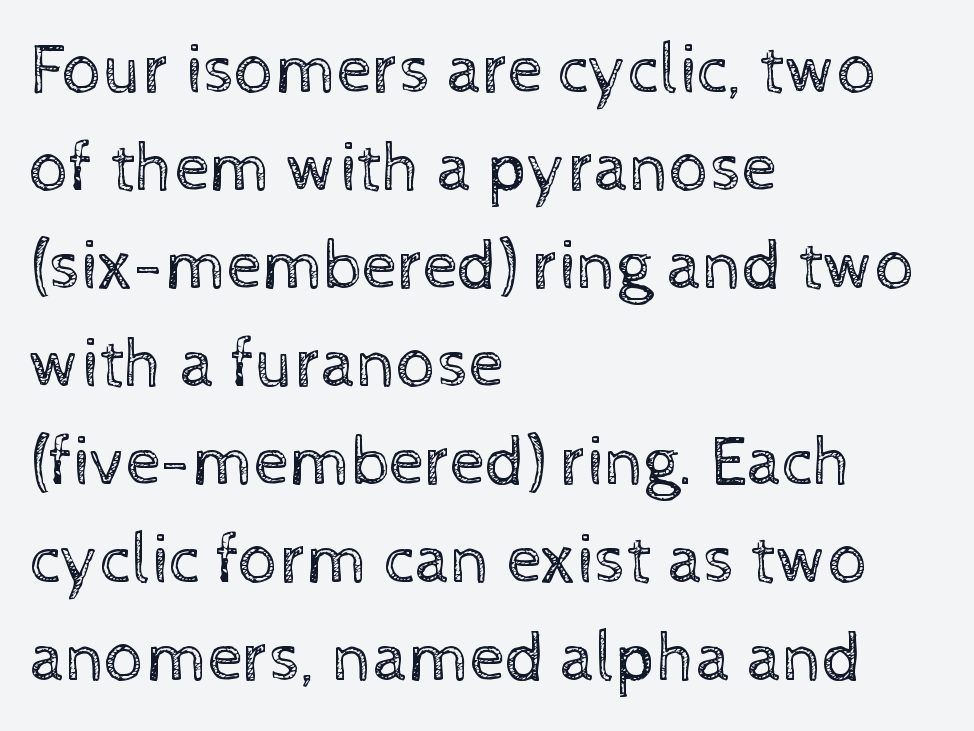
Students, observe: this is what conventionally led text looks like. Each letter keeps its own natural width here, so spacing adapts to shape. Typeset ragged right — the left edge is the straight one. The letterforms sit at book weight or below.
